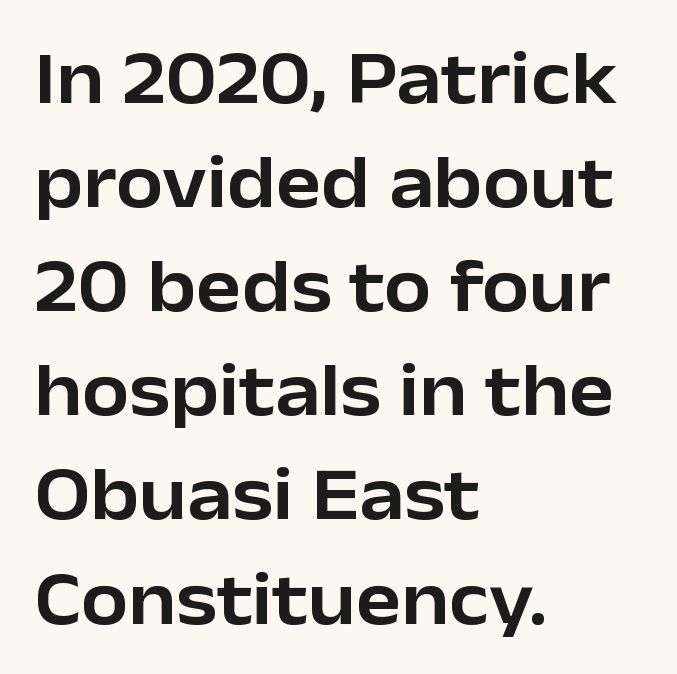
Q: Is the text italic (slanted)? A: No, it is upright.
Q: Is the typeface a serif or a sans-serif typeface? A: Sans-serif.
Q: Is the text underlined? A: No.
Q: How is the paragraph aligned? A: Left-aligned.
Q: Is the spacing between letters normal or unusually wide? A: Normal.
Q: Is the spacing between lines tight, normal or loose? A: Normal.
Q: Width (condensed, normal, or wide)? A: Normal.
Q: Stroke contrast? A: Low.
Q: x-height? A: Medium.
Q: Monospaced? A: No.
